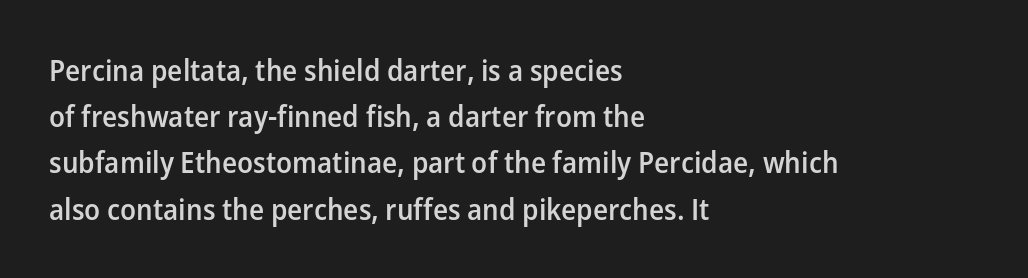
{"serif": "no", "italic": "no", "bold": "semi", "weight": "semibold", "width": "normal", "stroke_contrast": "low", "x_height": "medium", "monospaced": "no", "underline": "no", "align": "left", "line_spacing": "normal", "line_spacing_ratio": 1.54, "letter_spacing": "normal", "letter_spacing_em": 0.0, "glyph_px": 30}
